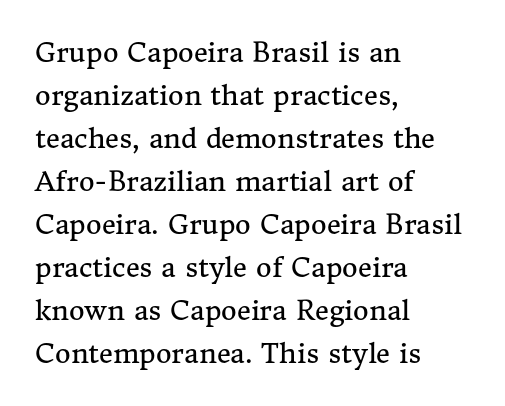
{"italic": "no", "bold": "no", "underline": "no", "align": "left", "line_spacing": "normal", "line_spacing_ratio": 1.59, "letter_spacing": "normal", "letter_spacing_em": 0.0, "glyph_px": 27}
